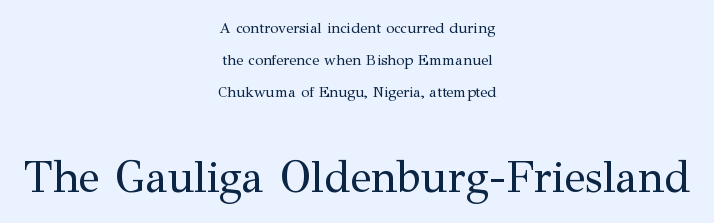
{"serif": "yes", "italic": "no", "bold": "no", "weight": "regular", "width": "normal", "stroke_contrast": "medium", "x_height": "medium", "monospaced": "no", "underline": "no", "align": "center", "line_spacing": "loose", "line_spacing_ratio": 2.15, "letter_spacing": "normal", "letter_spacing_em": 0.0, "larger_block": "second", "size_ratio": 2.93, "glyph_px": 44}
